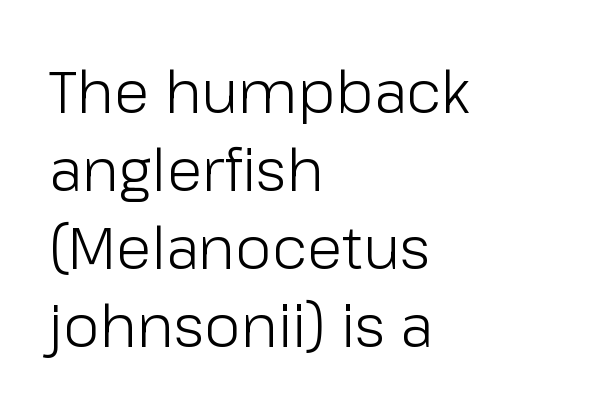
The image shows 59 px light sans-serif type, upright; set left-aligned, normal line spacing (1.32x), normal letter spacing, not underlined; low stroke contrast and a medium x-height.
